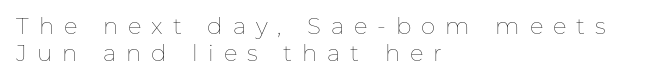
Unbolded letterforms with no extra heft. Here the glyphs are tracked loosely, breaking word shapes into spaced letters. This sample is left-justified, so line endings fall wherever the words run out. If you drew a line through each stem, it would be perfectly vertical.
